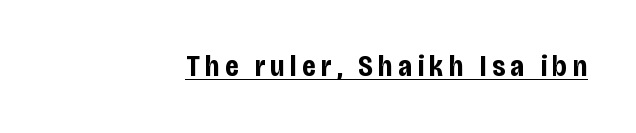
{"serif": "no", "italic": "no", "bold": "yes", "weight": "bold", "width": "condensed", "stroke_contrast": "low", "x_height": "large", "monospaced": "no", "underline": "yes", "align": "right", "glyph_px": 29}
